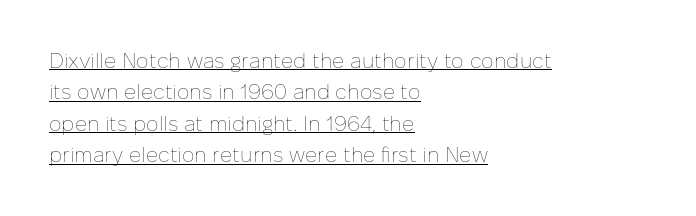
Q: Is the text bold? A: No.
Q: Is the text italic (slanted)? A: No, it is upright.
Q: Is the text underlined? A: Yes.
Q: How is the paragraph aligned? A: Left-aligned.
Q: Is the spacing between letters normal or unusually wide? A: Normal.
Q: Is the spacing between lines tight, normal or loose? A: Normal.
